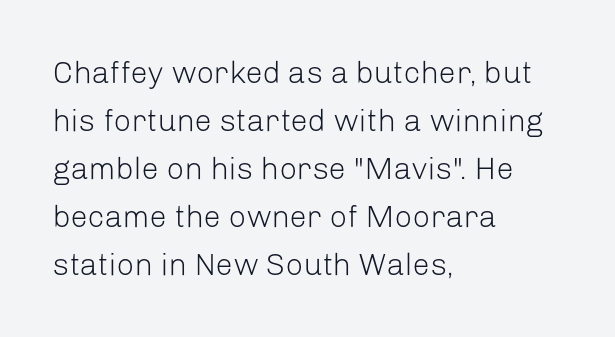
Q: Is the text bold? A: No.
Q: Is the text italic (slanted)? A: No, it is upright.
Q: Is the typeface a serif or a sans-serif typeface? A: Sans-serif.
Q: Is the text underlined? A: No.
Q: How is the paragraph aligned? A: Left-aligned.
Q: Is the spacing between letters normal or unusually wide? A: Normal.
Q: Is the spacing between lines tight, normal or loose? A: Normal.
Q: Width (condensed, normal, or wide)? A: Normal.
Q: Stroke contrast? A: Low.
Q: x-height? A: Medium.
Q: Monospaced? A: No.
